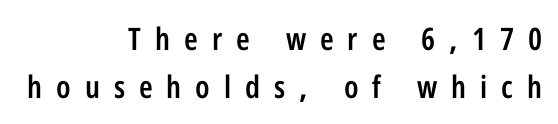
{"serif": "no", "italic": "no", "bold": "semi", "weight": "semibold", "width": "condensed", "stroke_contrast": "low", "x_height": "medium", "monospaced": "no", "underline": "no", "align": "right", "line_spacing": "normal", "line_spacing_ratio": 1.54, "letter_spacing": "wide", "letter_spacing_em": 0.45, "glyph_px": 31}
